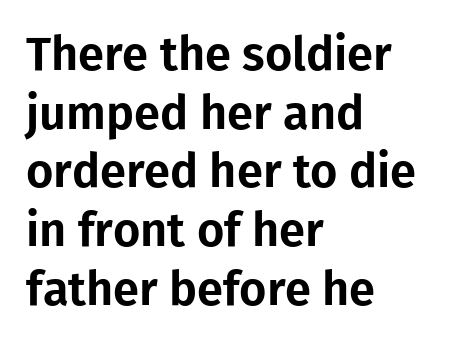
The image shows 47 px sans-serif type, upright; set left-aligned, normal line spacing (1.25x), normal letter spacing, not underlined; low stroke contrast and a medium x-height.
